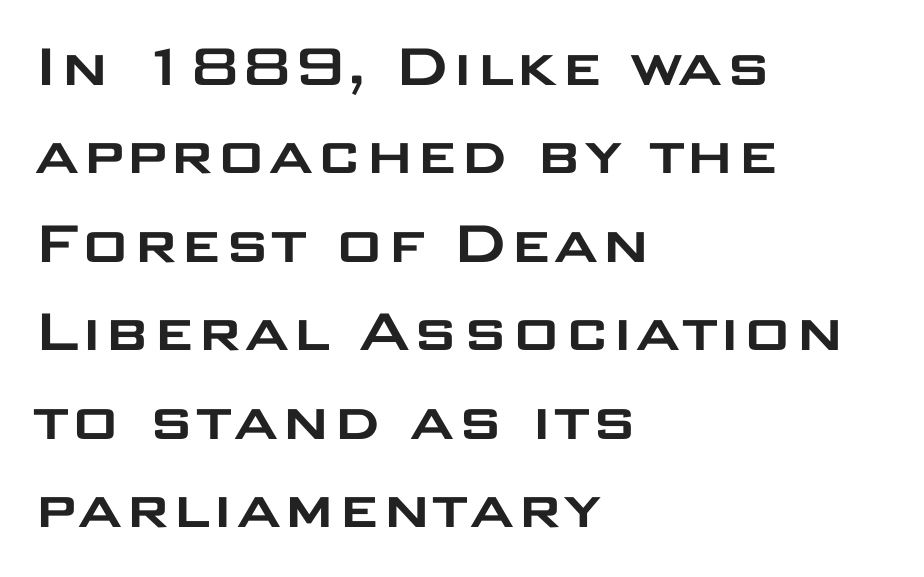
{"serif": "no", "italic": "no", "width": "wide", "stroke_contrast": "low", "x_height": "large", "monospaced": "no", "underline": "no", "align": "left", "line_spacing": "normal", "line_spacing_ratio": 1.3, "letter_spacing": "normal", "letter_spacing_em": 0.0, "glyph_px": 68}
